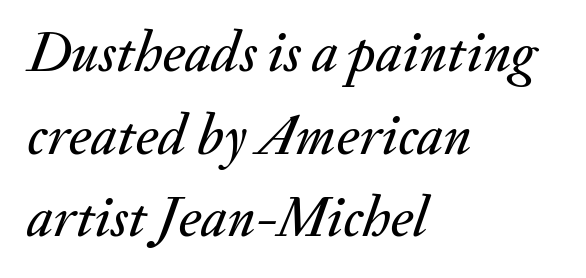
Q: Is the text italic (slanted)? A: Yes, it leans right by about 20 degrees.
Q: Is the text underlined? A: No.
Q: How is the paragraph aligned? A: Left-aligned.
Q: Is the spacing between letters normal or unusually wide? A: Normal.
Q: Is the spacing between lines tight, normal or loose? A: Normal.
Q: Width (condensed, normal, or wide)? A: Normal.
Q: Stroke contrast? A: Medium.
Q: x-height? A: Small.
Q: Monospaced? A: No.
